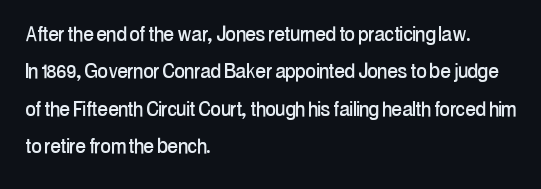
{"italic": "no", "underline": "no", "align": "left", "line_spacing": "normal", "line_spacing_ratio": 1.5, "letter_spacing": "normal", "letter_spacing_em": 0.0, "glyph_px": 25}
